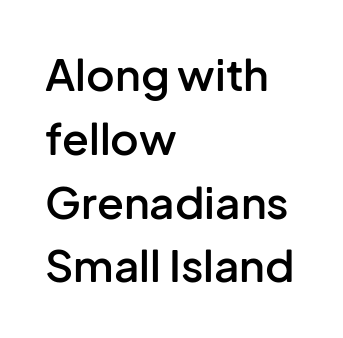
The image shows 44 px semibold sans-serif type, upright; set left-aligned, normal line spacing (1.45x), normal letter spacing, not underlined; low stroke contrast and a medium x-height.
